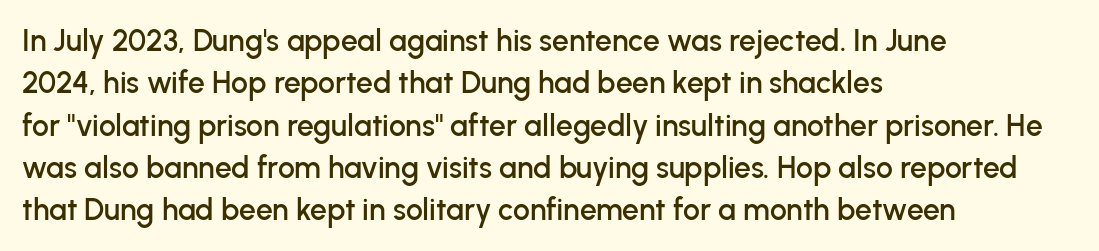
You can tell from the bare stems that sans-serif type was used. If you drew a line through each stem, it would be perfectly vertical. There is no visible air inserted between adjacent glyphs. Note the varied advance widths — an 'i' is clearly narrower than an 'm'.
